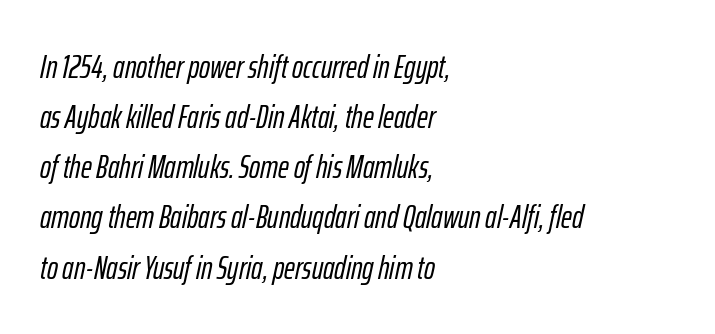
The compositor pushed each line to the left boundary. Descenders hang freely into open space. Nothing unusual about the tracking: characters are spaced as the font intends. Is this a fixed-width face? No — the glyphs have proportional, varying widths.
